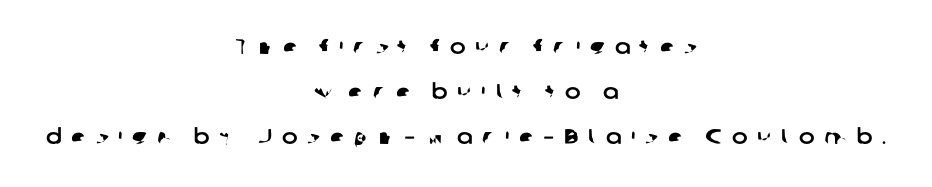
The image shows 21 px text type; set centered, loose line spacing (2.15x), unusually wide letter spacing (+0.46 em), not underlined.
